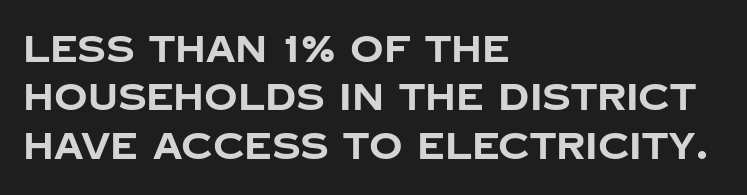
Q: Is the text bold? A: Yes.
Q: Is the text italic (slanted)? A: No, it is upright.
Q: Is the typeface a serif or a sans-serif typeface? A: Sans-serif.
Q: Is the text underlined? A: No.
Q: How is the paragraph aligned? A: Left-aligned.
Q: Is the spacing between letters normal or unusually wide? A: Normal.
Q: Is the spacing between lines tight, normal or loose? A: Normal.
Q: Width (condensed, normal, or wide)? A: Normal.
Q: Stroke contrast? A: Low.
Q: x-height? A: Large.
Q: Monospaced? A: No.
